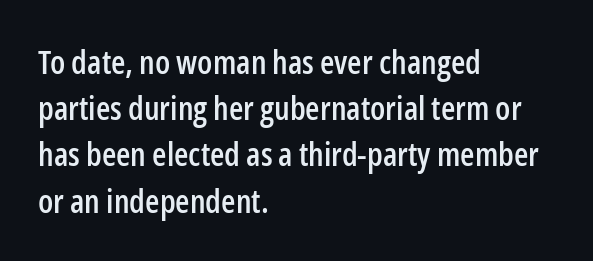
The image shows 33 px condensed sans-serif type, upright; set left-aligned, normal line spacing (1.4x), normal letter spacing, not underlined; low stroke contrast and a medium x-height.
